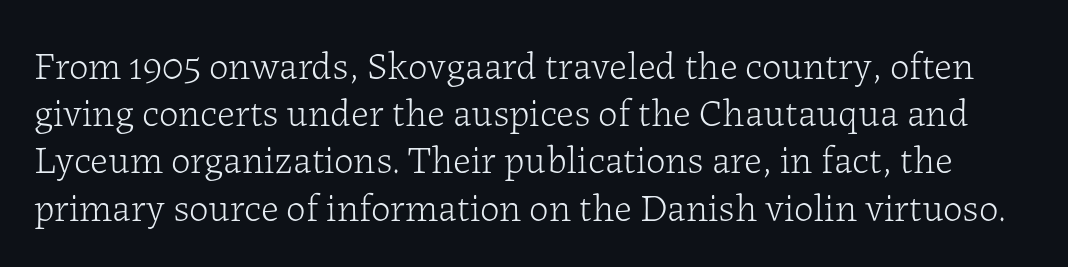
{"serif": "yes", "italic": "no", "bold": "no", "weight": "light", "width": "normal", "stroke_contrast": "low", "x_height": "medium", "monospaced": "no", "underline": "no", "line_spacing_ratio": 1.21, "letter_spacing": "normal", "letter_spacing_em": 0.0, "glyph_px": 39}
